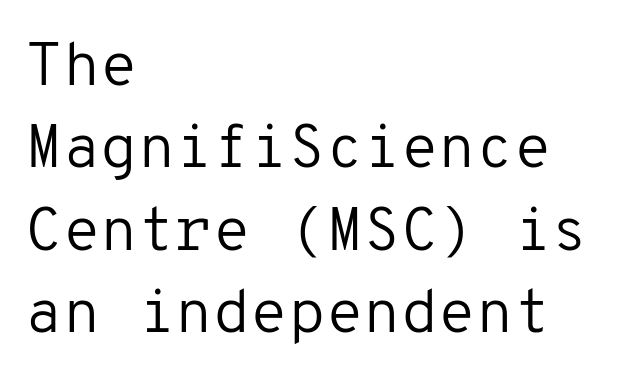
{"serif": "no", "italic": "no", "bold": "no", "weight": "regular", "width": "normal", "stroke_contrast": "low", "x_height": "medium", "monospaced": "yes", "underline": "no", "align": "left", "line_spacing": "normal", "line_spacing_ratio": 1.35, "letter_spacing": "normal", "letter_spacing_em": 0.0, "glyph_px": 61}
